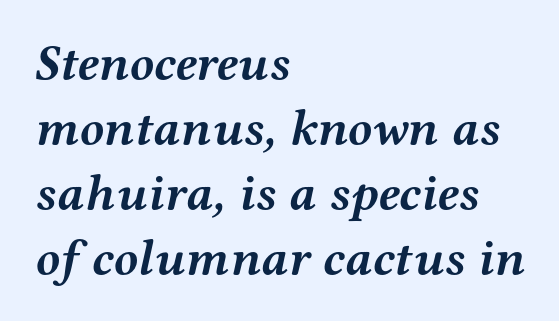
Varying glyph widths throughout — classic text-font behaviour. The space directly below the letters is spotless. Characters follow at the spacing the type designer built in. The line-height multiplier appears to be the usual default. Its strokes are broad and dark, the hallmark of bold type. Note: serifs present on the glyphs.
